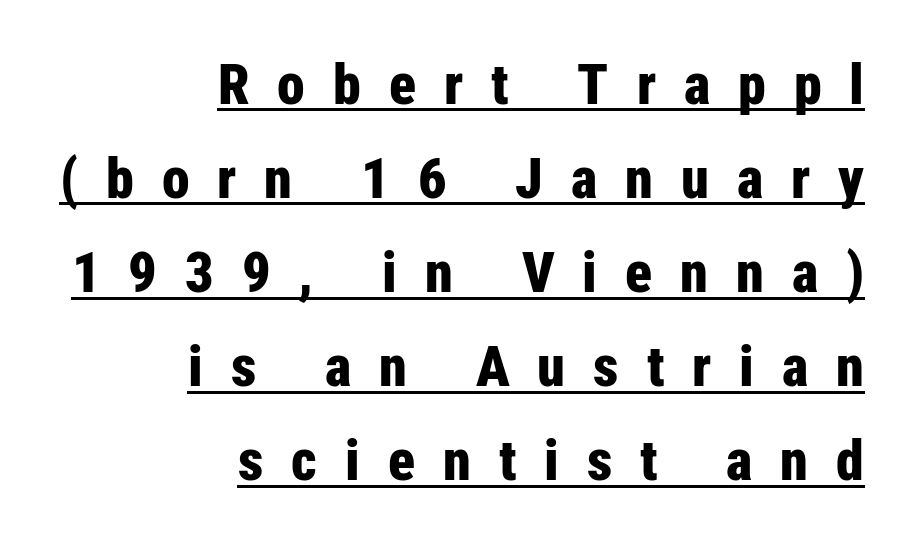
Q: Is the text bold? A: Yes.
Q: Is the text italic (slanted)? A: No, it is upright.
Q: Is the typeface a serif or a sans-serif typeface? A: Sans-serif.
Q: Is the text underlined? A: Yes.
Q: How is the paragraph aligned? A: Right-aligned.
Q: Is the spacing between letters normal or unusually wide? A: Unusually wide.
Q: Is the spacing between lines tight, normal or loose? A: Normal.
Q: Width (condensed, normal, or wide)? A: Condensed.
Q: Stroke contrast? A: Low.
Q: x-height? A: Medium.
Q: Monospaced? A: No.
